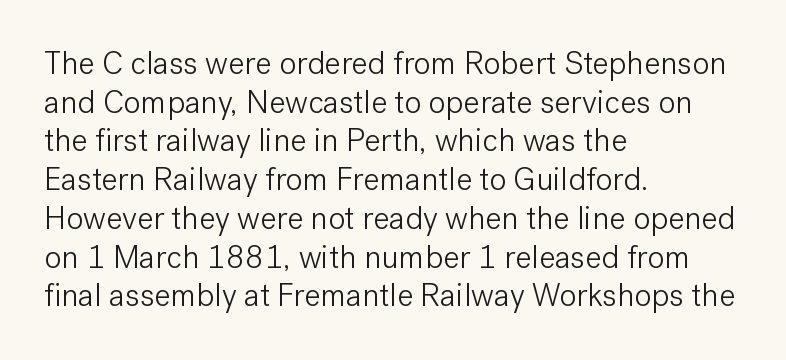
{"serif": "no", "italic": "no", "bold": "no", "weight": "light", "width": "normal", "stroke_contrast": "low", "x_height": "medium", "monospaced": "no", "underline": "no", "align": "left", "line_spacing_ratio": 1.21, "letter_spacing": "normal", "letter_spacing_em": 0.0, "glyph_px": 32}
